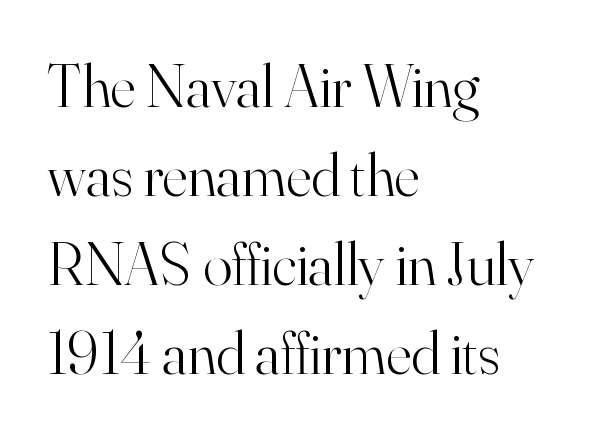
{"serif": "yes", "italic": "no", "bold": "no", "weight": "light", "width": "normal", "stroke_contrast": "high", "x_height": "small", "monospaced": "no", "underline": "no", "align": "left", "line_spacing": "normal", "line_spacing_ratio": 1.46, "letter_spacing": "normal", "letter_spacing_em": 0.0, "glyph_px": 61}
